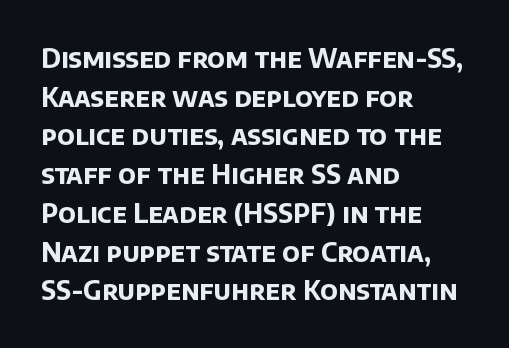
The image shows 26 px bold type; set left-aligned, normal line spacing (1.49x), normal letter spacing, not underlined.
